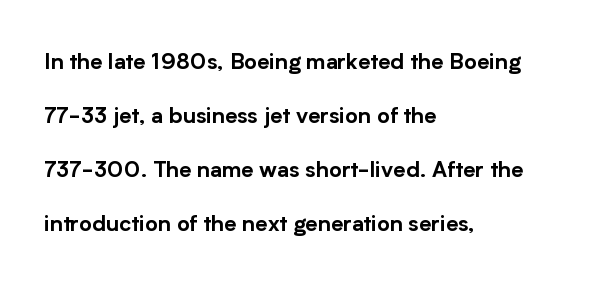
The image shows 22 px text type, upright; set left-aligned, loose line spacing (2.45x), normal letter spacing, not underlined.
